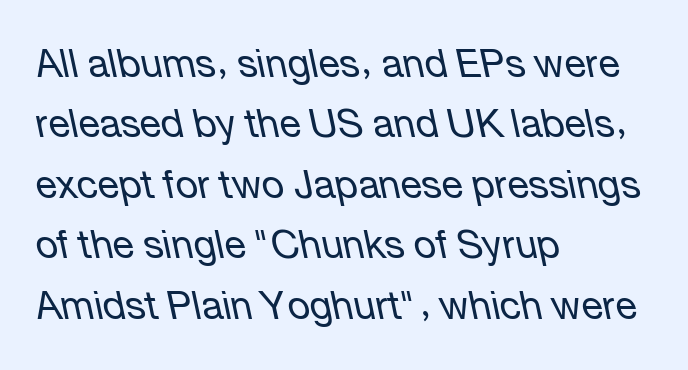
{"italic": "yes", "lean": "left", "slant_degrees": 12, "bold": "no", "weight": "regular", "width": "normal", "stroke_contrast": "low", "x_height": "medium", "monospaced": "no", "underline": "no", "align": "left", "line_spacing": "normal", "line_spacing_ratio": 1.55, "letter_spacing": "normal", "letter_spacing_em": 0.0, "glyph_px": 39}
